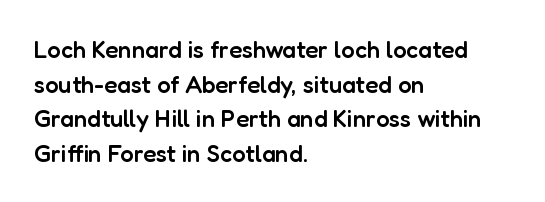
Inter-character spacing is left at the font's built-in metrics. Is there any slant? The stems are plumb. Reading down the block, your eye returns to a fixed left position each line. A semibold gives these letters moderate extra thickness, short of bold.
